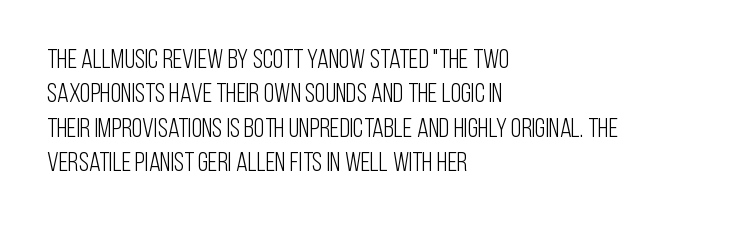
The letterforms sit at book weight or below. Honestly, the letter spacing is just normal — you wouldn't notice it. The type sits square on the baseline with zero lean. Unmarked baselines from the first word to the last. The text block is weighted toward the left margin, trailing off unevenly rightward. The designer left line spacing at the default.
